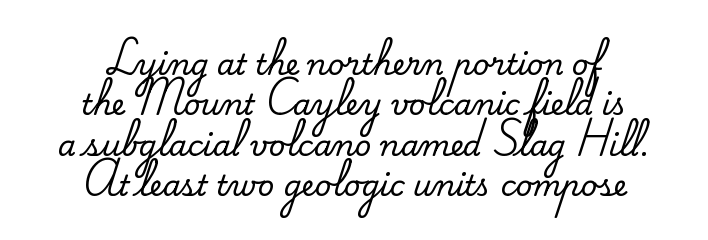
{"serif": "yes", "width": "normal", "stroke_contrast": "medium", "x_height": "small", "monospaced": "no", "underline": "no", "align": "center", "line_spacing": "normal", "line_spacing_ratio": 1.39, "letter_spacing": "normal", "letter_spacing_em": 0.0, "glyph_px": 29}
